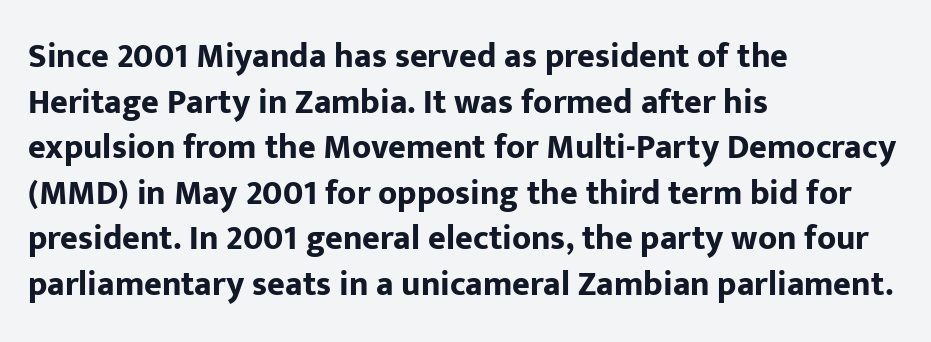
The image shows 34 px bold sans-serif type, upright; set left-aligned, normal line spacing (1.34x), normal letter spacing, not underlined; low stroke contrast and a medium x-height.
